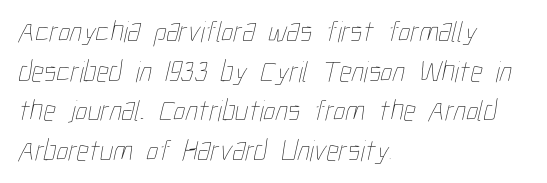
Just letters on the line, the space beneath them empty. A classic flush-left, rag-right setting is used for this passage. Each stroke keeps to a modest, everyday thickness or less. Observe the ordinary spacing: letters are neighbours, not strangers. These lines are rendered in a variable-pitch font. Normally led — the rows are evenly, conventionally spaced.
